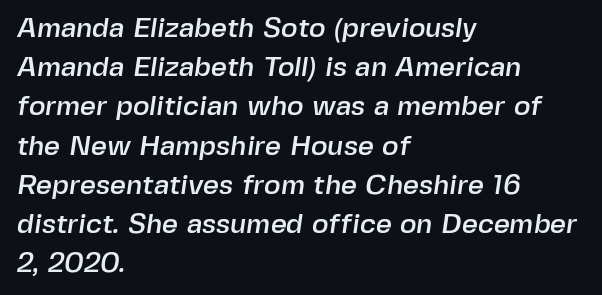
{"serif": "no", "width": "normal", "x_height": "medium", "monospaced": "no", "underline": "no", "align": "left", "line_spacing": "normal", "line_spacing_ratio": 1.4, "letter_spacing": "normal", "letter_spacing_em": 0.0, "glyph_px": 28}
